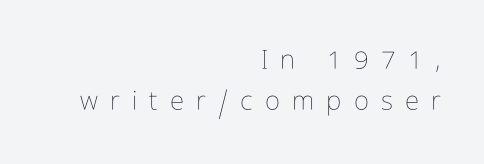
Q: Is the text bold? A: No.
Q: Is the text italic (slanted)? A: No, it is upright.
Q: Is the text underlined? A: No.
Q: How is the paragraph aligned? A: Right-aligned.
Q: Is the spacing between letters normal or unusually wide? A: Unusually wide.
Q: Is the spacing between lines tight, normal or loose? A: Normal.
